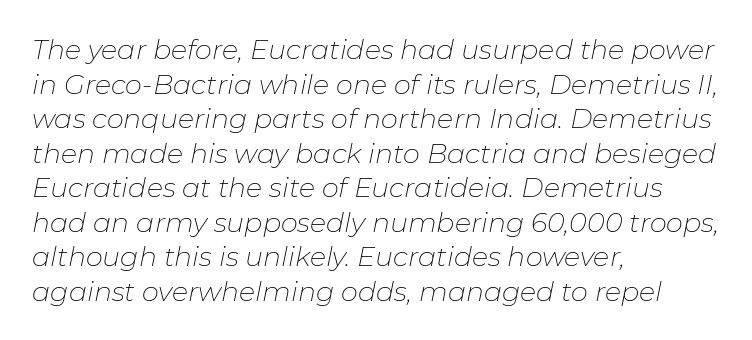
The image shows 27 px text type, italic (leaning right); set left-aligned, normal line spacing (1.28x), normal letter spacing, not underlined.
